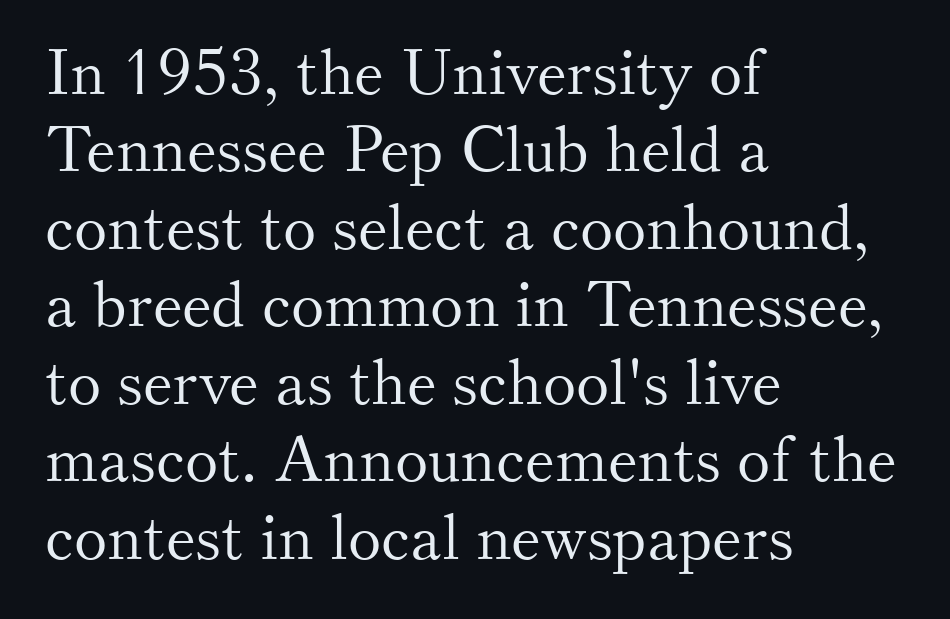
The image shows 63 px light serif type, upright; set left-aligned, line spacing 1.23x, normal letter spacing, not underlined; medium stroke contrast and a small x-height.
